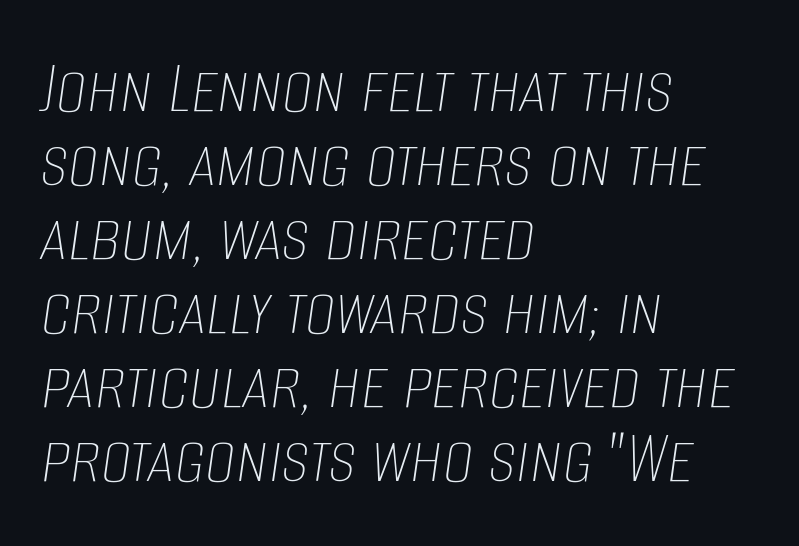
Q: Is the text bold? A: No.
Q: Is the text italic (slanted)? A: Yes, it leans right by about 8 degrees.
Q: Is the text underlined? A: No.
Q: How is the paragraph aligned? A: Left-aligned.
Q: Is the spacing between letters normal or unusually wide? A: Normal.
Q: Is the spacing between lines tight, normal or loose? A: Tight.
Q: Width (condensed, normal, or wide)? A: Condensed.
Q: Stroke contrast? A: Low.
Q: x-height? A: Large.
Q: Monospaced? A: No.
